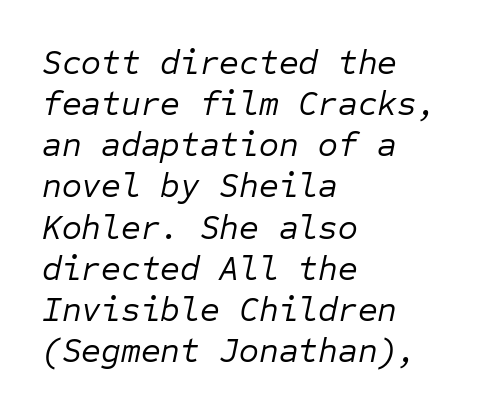
The image shows 34 px regular-weight type, italic (leaning right), monospaced; set left-aligned, line spacing 1.21x, normal letter spacing, not underlined; low stroke contrast and a medium x-height.
